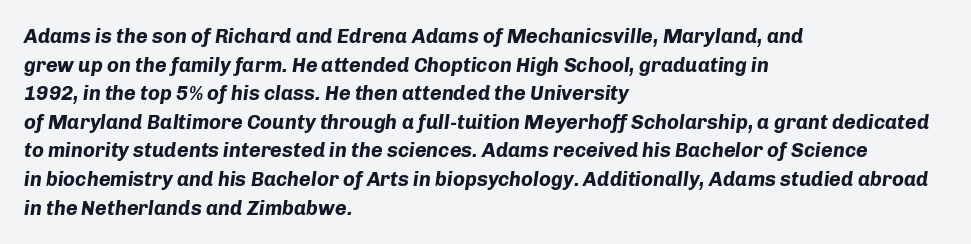
Q: Is the text bold? A: Yes.
Q: Is the text italic (slanted)? A: Yes, it leans right by about 8 degrees.
Q: Is the text underlined? A: No.
Q: How is the paragraph aligned? A: Left-aligned.
Q: Is the spacing between letters normal or unusually wide? A: Normal.
Q: Is the spacing between lines tight, normal or loose? A: Normal.
